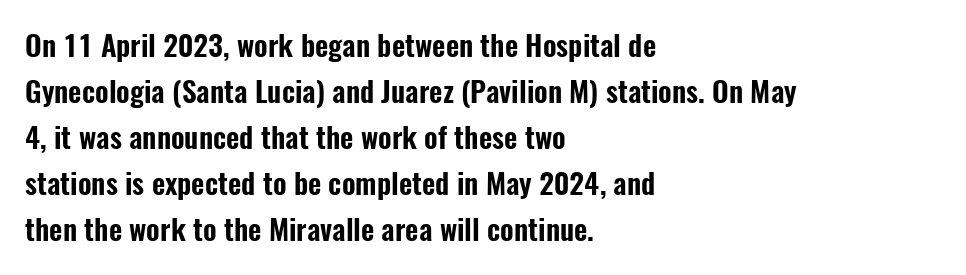
Letter spacing: default. Rule under the text: the space is simply empty. A typesetter would mark this as roman, not italic. Do the characters align in a grid? No, the font is proportional.
